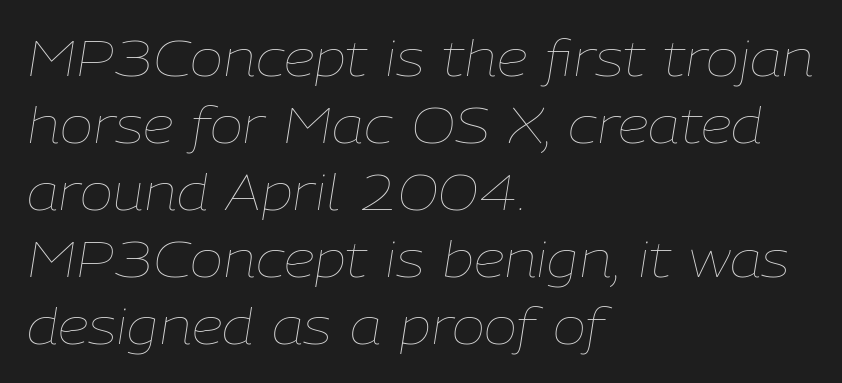
The image shows 50 px thin type, italic (leaning right); set left-aligned, normal line spacing (1.34x), normal letter spacing, not underlined; low stroke contrast and a medium x-height.
